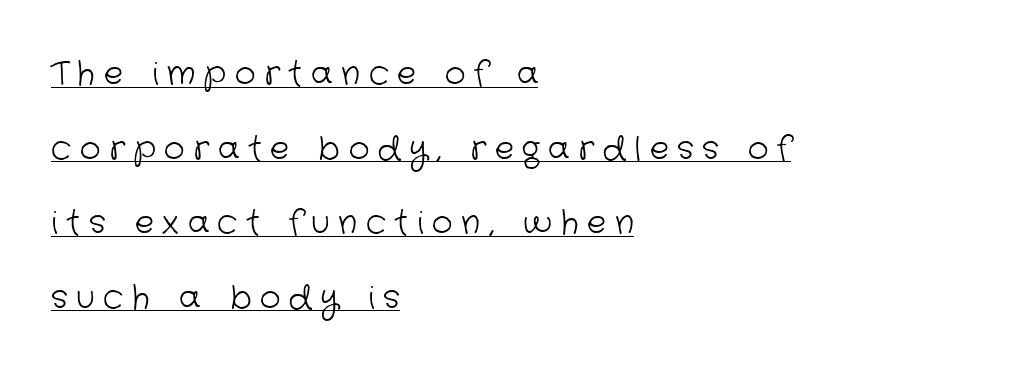
Q: Is the text bold? A: No.
Q: Is the typeface a serif or a sans-serif typeface? A: Sans-serif.
Q: Is the text underlined? A: Yes.
Q: How is the paragraph aligned? A: Left-aligned.
Q: Is the spacing between letters normal or unusually wide? A: Unusually wide.
Q: Is the spacing between lines tight, normal or loose? A: Loose.
Q: Width (condensed, normal, or wide)? A: Normal.
Q: Stroke contrast? A: Low.
Q: x-height? A: Medium.
Q: Monospaced? A: No.
